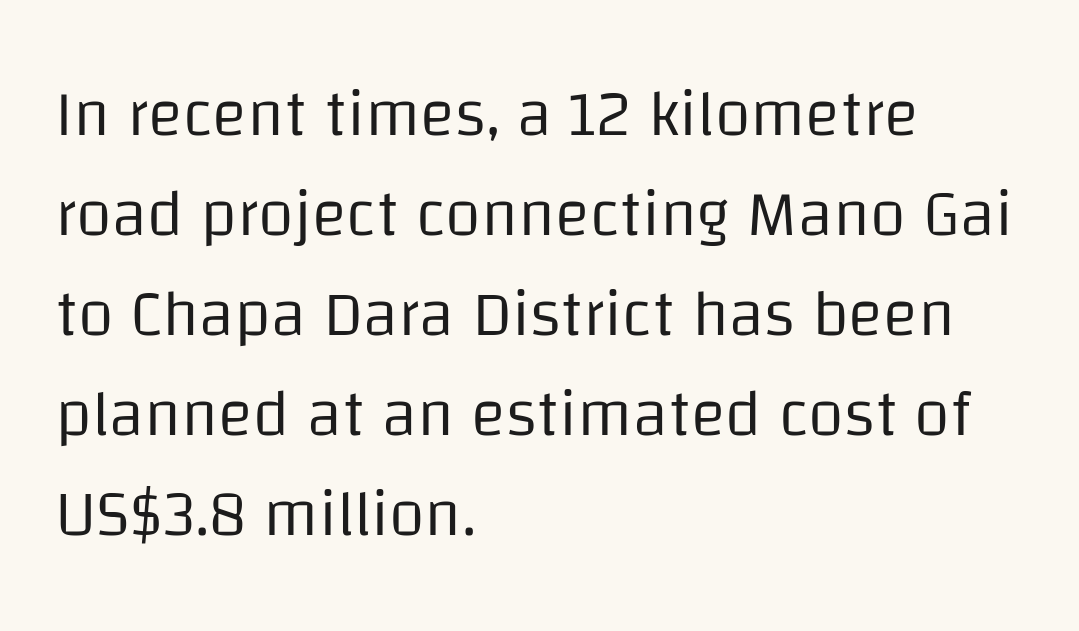
Lines of text with bare space underneath. The passage shown is typed in a proportional face where columns would drift. The letters stand straight up with perfectly vertical stems. The type is set solid horizontally, with unmodified tracking. Layout note: lines flush left. The lines sit at an ordinary, default distance from one another.
